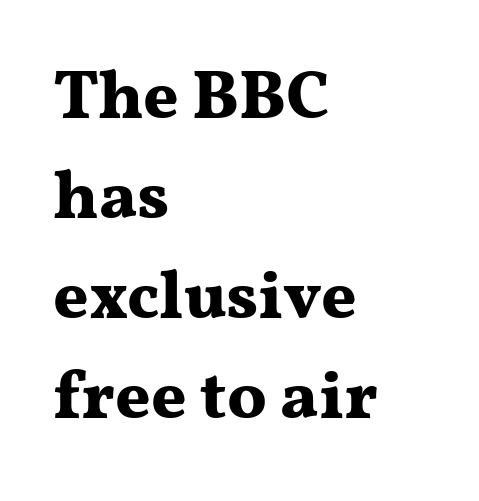
Note the varied advance widths — an 'i' is clearly narrower than an 'm'. Reading down the column, the eye jumps a familiar distance to each next line. Its strokes are broad and dark, the hallmark of bold type. Every row of glyphs begins at an identical x-position on the left. Notice how the stems are strictly vertical — no italics here.
